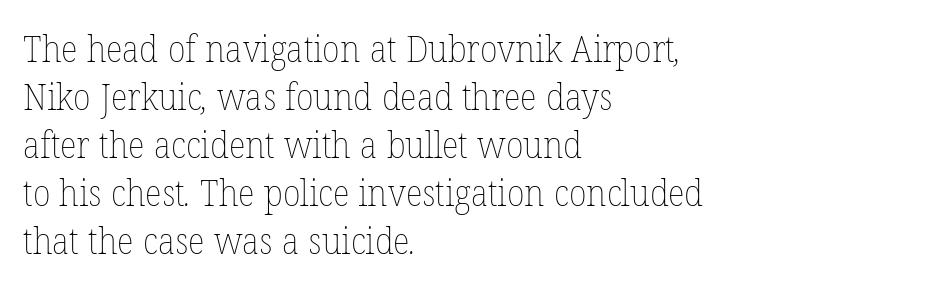
{"bold": "no", "weight": "thin", "width": "normal", "stroke_contrast": "low", "x_height": "medium", "monospaced": "no", "underline": "no", "align": "left", "line_spacing": "normal", "line_spacing_ratio": 1.33, "letter_spacing": "normal", "letter_spacing_em": 0.0, "glyph_px": 36}
